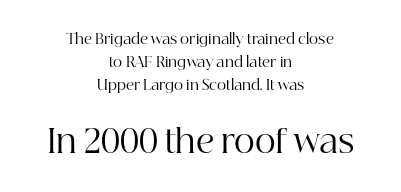
The image shows 32 px regular-weight serif type, upright; set centered, normal line spacing (1.65x), normal letter spacing, not underlined; the second (bottom) block is 2.29x larger; high stroke contrast and a medium x-height.
